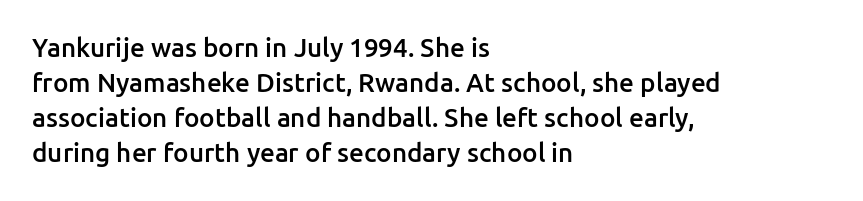
The image shows 26 px text type, upright; set left-aligned, normal line spacing (1.34x), normal letter spacing, not underlined.
